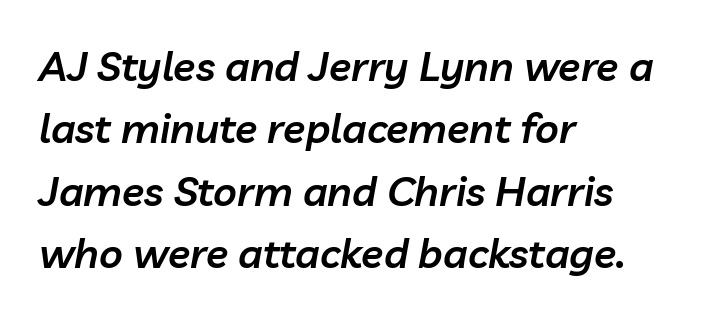
{"italic": "yes", "lean": "right", "slant_degrees": 10, "bold": "semi", "weight": "semibold", "width": "normal", "stroke_contrast": "low", "x_height": "medium", "monospaced": "no", "underline": "no", "align": "left", "line_spacing": "normal", "line_spacing_ratio": 1.52, "letter_spacing": "normal", "letter_spacing_em": 0.0, "glyph_px": 41}
